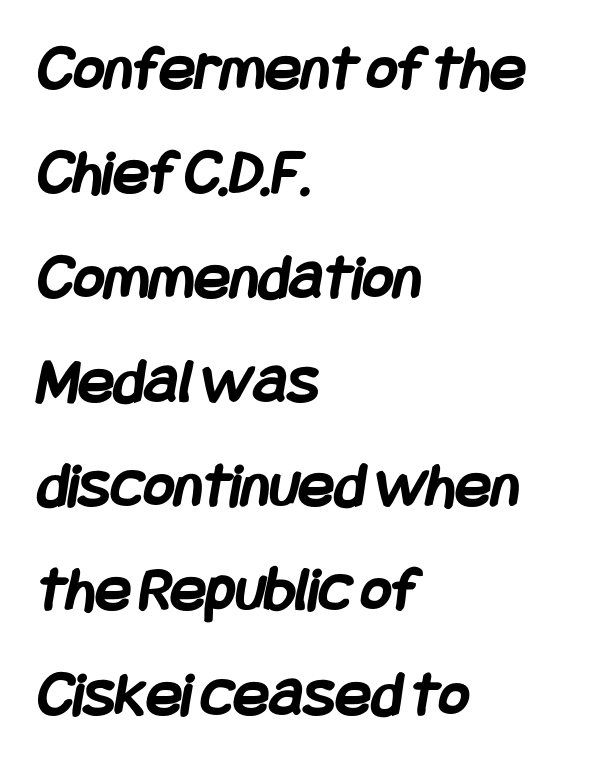
Q: Is the text bold? A: Yes.
Q: Is the typeface a serif or a sans-serif typeface? A: Sans-serif.
Q: Is the text underlined? A: No.
Q: How is the paragraph aligned? A: Left-aligned.
Q: Is the spacing between letters normal or unusually wide? A: Normal.
Q: Is the spacing between lines tight, normal or loose? A: Normal.
Q: Width (condensed, normal, or wide)? A: Condensed.
Q: Stroke contrast? A: Low.
Q: x-height? A: Large.
